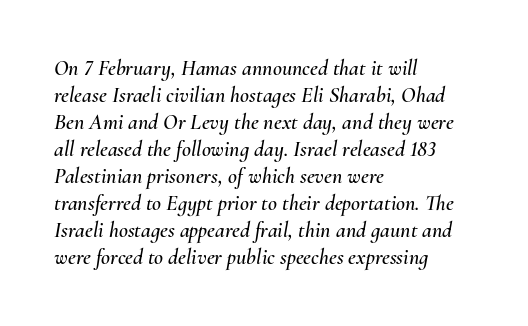
The image shows 22 px text type, italic (leaning right); set left-aligned, line spacing 1.23x, normal letter spacing, not underlined.
